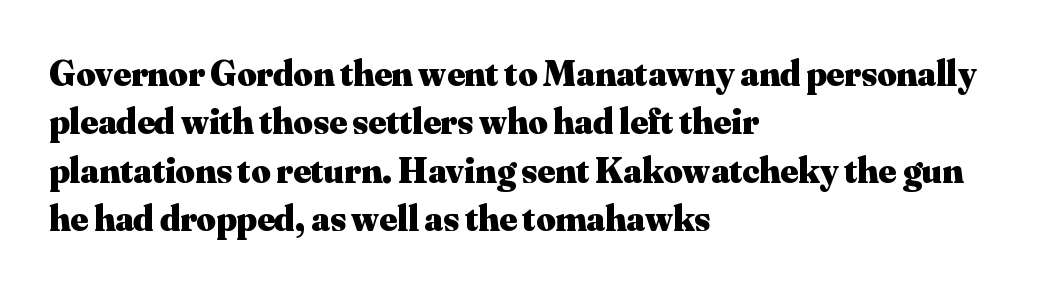
{"serif": "yes", "italic": "no", "bold": "yes", "weight": "heavy", "width": "normal", "stroke_contrast": "medium", "x_height": "small", "monospaced": "no", "underline": "no", "align": "left", "line_spacing": "normal", "line_spacing_ratio": 1.31, "letter_spacing": "normal", "letter_spacing_em": 0.0, "glyph_px": 37}
